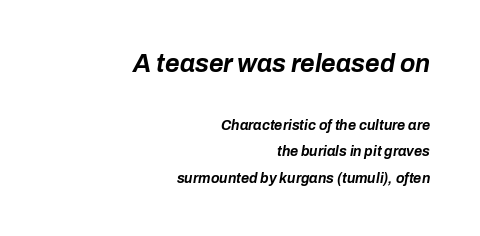
{"italic": "yes", "lean": "right", "slant_degrees": 10, "bold": "yes", "underline": "no", "align": "right", "line_spacing_ratio": 1.88, "letter_spacing": "normal", "letter_spacing_em": 0.0, "larger_block": "first", "size_ratio": 1.79, "glyph_px": 25}
